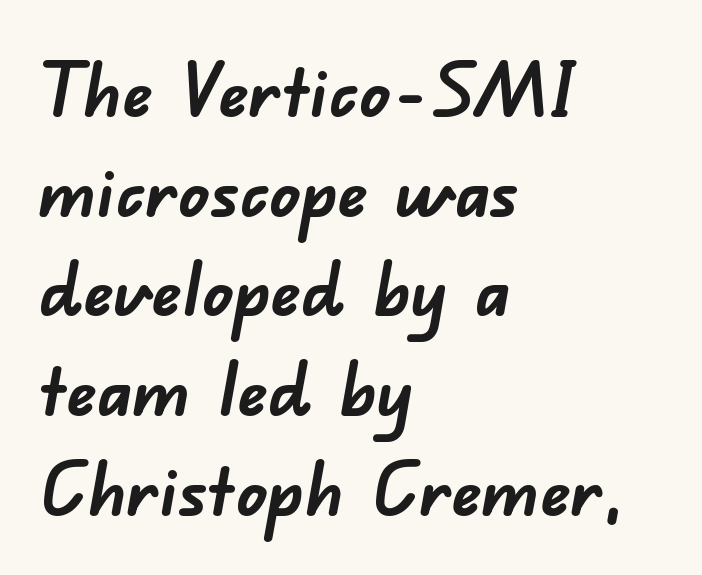
Layout note: lines flush left. Line spacing here is normal. Honestly, the letter spacing is just normal — you wouldn't notice it. Looks like regular typesetting: each glyph gets only the width it needs.
